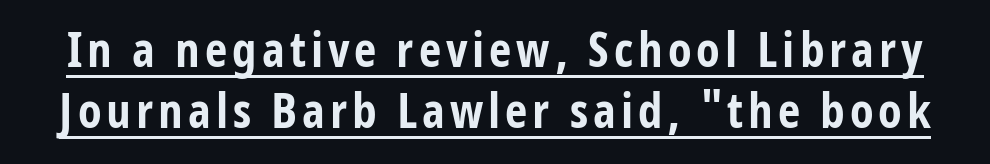
{"serif": "no", "italic": "no", "bold": "yes", "weight": "bold", "width": "condensed", "stroke_contrast": "low", "x_height": "medium", "monospaced": "no", "underline": "yes", "line_spacing": "normal", "line_spacing_ratio": 1.25, "glyph_px": 49}
